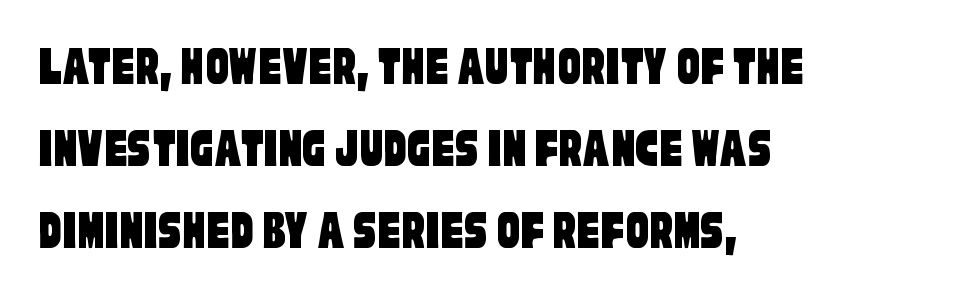
{"serif": "no", "width": "condensed", "stroke_contrast": "low", "x_height": "large", "monospaced": "no", "underline": "no", "align": "left", "line_spacing": "normal", "line_spacing_ratio": 1.44, "letter_spacing": "normal", "letter_spacing_em": 0.0, "glyph_px": 57}
